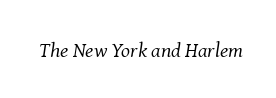
Q: Is the text bold? A: No.
Q: Is the text italic (slanted)? A: Yes, it leans right by about 8 degrees.
Q: Is the text underlined? A: No.
Q: Is the spacing between letters normal or unusually wide? A: Normal.
